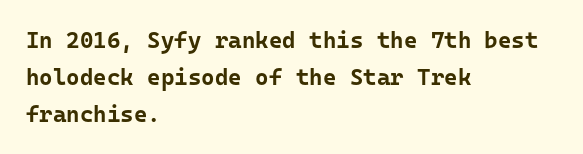
Q: Is the text bold? A: Yes.
Q: Is the text italic (slanted)? A: No, it is upright.
Q: Is the text underlined? A: No.
Q: How is the paragraph aligned? A: Left-aligned.
Q: Is the spacing between letters normal or unusually wide? A: Normal.
Q: Is the spacing between lines tight, normal or loose? A: Normal.
